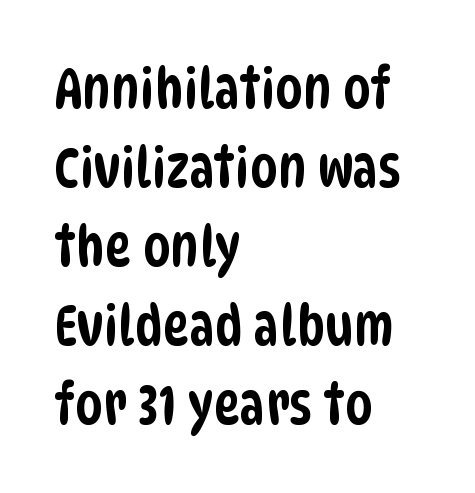
{"serif": "no", "width": "condensed", "stroke_contrast": "low", "x_height": "large", "monospaced": "no", "underline": "no", "align": "left", "line_spacing": "normal", "line_spacing_ratio": 1.41, "letter_spacing": "normal", "letter_spacing_em": 0.0, "glyph_px": 56}
